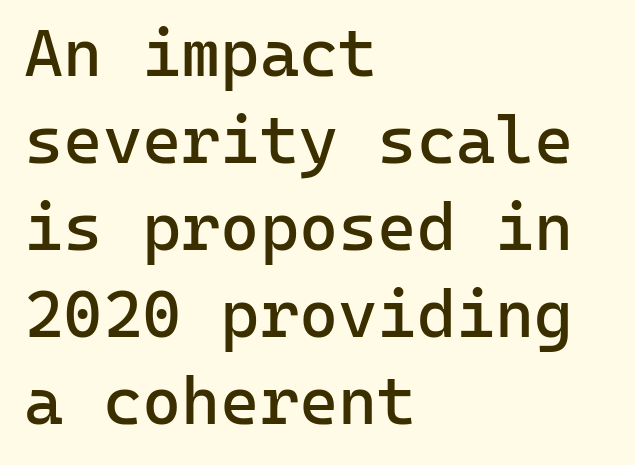
{"serif": "no", "italic": "no", "bold": "no", "weight": "regular", "width": "normal", "stroke_contrast": "low", "x_height": "medium", "monospaced": "yes", "underline": "no", "align": "left", "line_spacing": "normal", "line_spacing_ratio": 1.3, "letter_spacing": "normal", "letter_spacing_em": 0.0, "glyph_px": 67}
